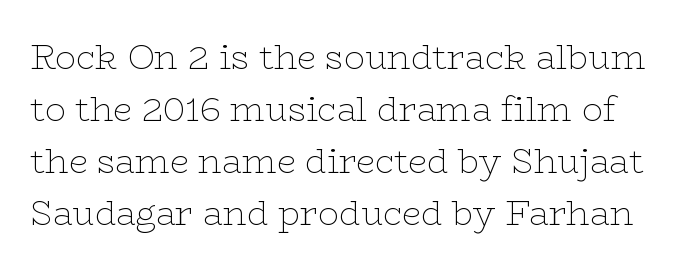
The image shows 34 px thin, wide serif type, upright; set normal line spacing (1.53x), normal letter spacing, not underlined; low stroke contrast and a medium x-height.
